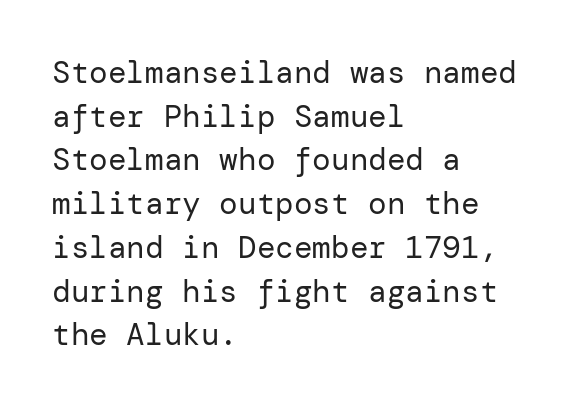
The image shows 31 px regular-weight sans-serif type, upright; set left-aligned, normal line spacing (1.41x), normal letter spacing, not underlined; low stroke contrast and a medium x-height.
